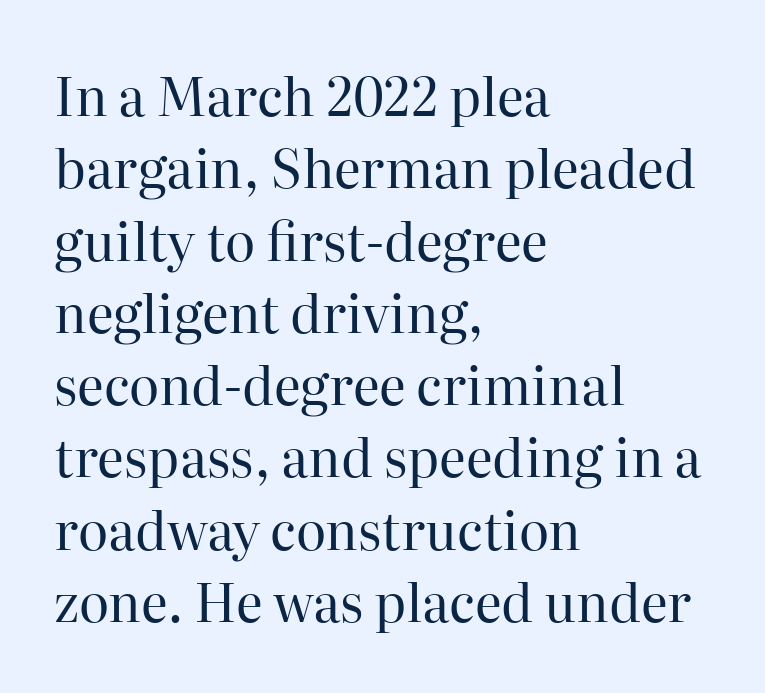
Horizontal alignment here is leftward, the default for most running prose. The strip under each line holds only bare page. The rendering shows small feet on the letterforms — a serif design. The cut favours lightness, reaching ordinary text weight at its darkest.
